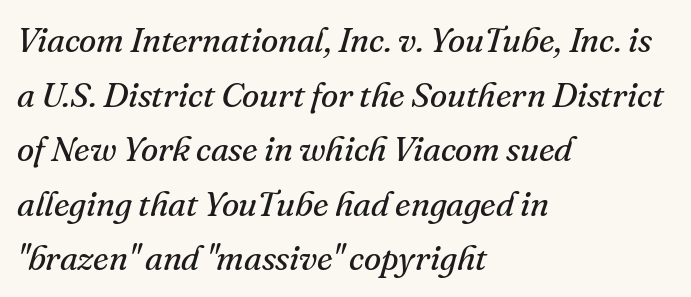
Q: Is the text bold? A: No.
Q: Is the text italic (slanted)? A: Yes, it leans right by about 16 degrees.
Q: Is the typeface a serif or a sans-serif typeface? A: Serif.
Q: Is the text underlined? A: No.
Q: How is the paragraph aligned? A: Left-aligned.
Q: Is the spacing between letters normal or unusually wide? A: Normal.
Q: Is the spacing between lines tight, normal or loose? A: Normal.
Q: Width (condensed, normal, or wide)? A: Normal.
Q: Stroke contrast? A: Medium.
Q: x-height? A: Small.
Q: Monospaced? A: No.
